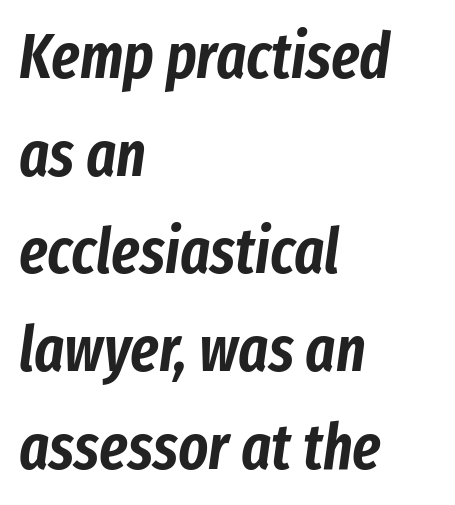
Q: Is the text italic (slanted)? A: Yes, it leans right by about 8 degrees.
Q: Is the text underlined? A: No.
Q: How is the paragraph aligned? A: Left-aligned.
Q: Is the spacing between letters normal or unusually wide? A: Normal.
Q: Is the spacing between lines tight, normal or loose? A: Normal.
Q: Width (condensed, normal, or wide)? A: Condensed.
Q: Stroke contrast? A: Low.
Q: x-height? A: Medium.
Q: Monospaced? A: No.
